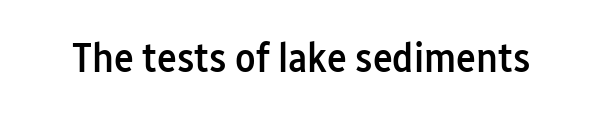
{"serif": "no", "italic": "no", "bold": "semi", "weight": "semibold", "width": "condensed", "stroke_contrast": "low", "x_height": "medium", "monospaced": "no", "underline": "no", "letter_spacing": "normal", "letter_spacing_em": 0.0, "glyph_px": 42}
